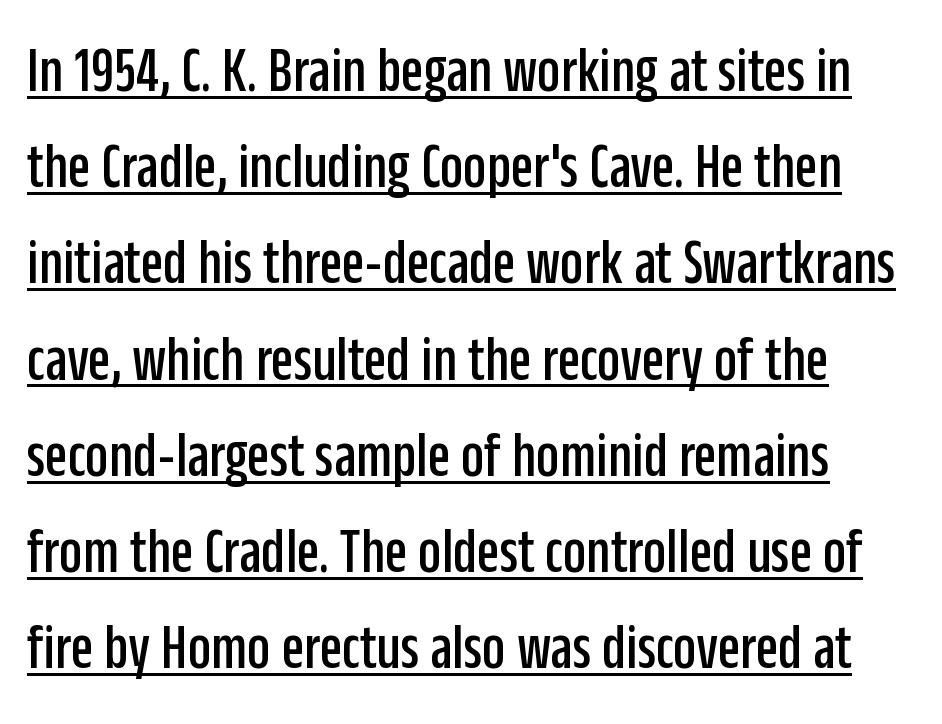
Looks like regular typesetting: each glyph gets only the width it needs. Observe the absence of serifs on each vertical stroke in this sample. The lettering is marked with a stroke running underneath it. Every character sits straight up, as roman type does.
